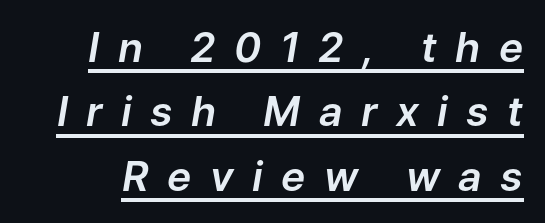
The image shows 41 px text type, italic (leaning right); set normal line spacing (1.57x), unusually wide letter spacing (+0.45 em), underlined; low stroke contrast and a medium x-height.
